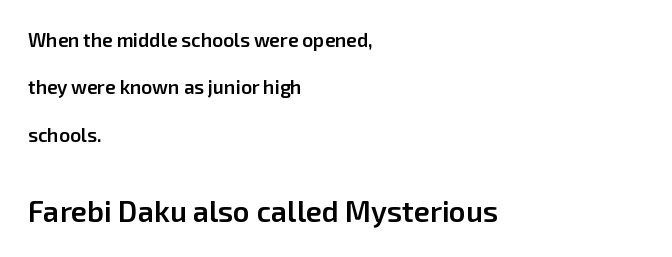
{"serif": "no", "italic": "no", "bold": "semi", "weight": "semibold", "width": "normal", "stroke_contrast": "low", "x_height": "medium", "monospaced": "no", "underline": "no", "align": "left", "line_spacing": "loose", "line_spacing_ratio": 2.49, "letter_spacing": "normal", "letter_spacing_em": 0.0, "larger_block": "second", "size_ratio": 1.53, "glyph_px": 29}
